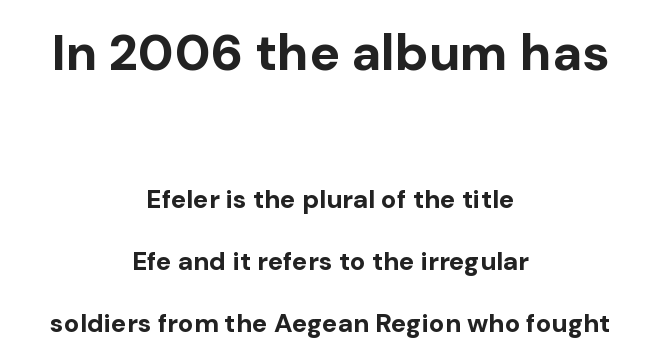
{"serif": "no", "italic": "no", "bold": "yes", "weight": "bold", "width": "normal", "stroke_contrast": "low", "x_height": "medium", "monospaced": "no", "underline": "no", "align": "center", "line_spacing": "loose", "line_spacing_ratio": 2.39, "letter_spacing": "normal", "letter_spacing_em": 0.0, "larger_block": "first", "size_ratio": 1.96, "glyph_px": 51}
